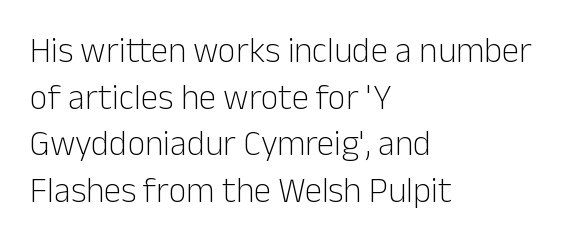
{"serif": "no", "italic": "no", "bold": "no", "weight": "light", "width": "normal", "stroke_contrast": "low", "x_height": "medium", "monospaced": "no", "underline": "no", "align": "left", "line_spacing": "normal", "line_spacing_ratio": 1.33, "letter_spacing": "normal", "letter_spacing_em": 0.0, "glyph_px": 35}
